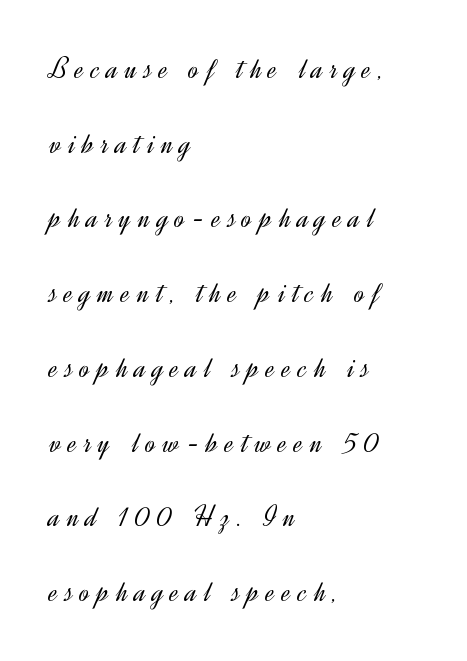
The image shows 31 px light sans-serif type; set left-aligned, loose line spacing (2.41x), unusually wide letter spacing (+0.23 em), not underlined; a small x-height.
